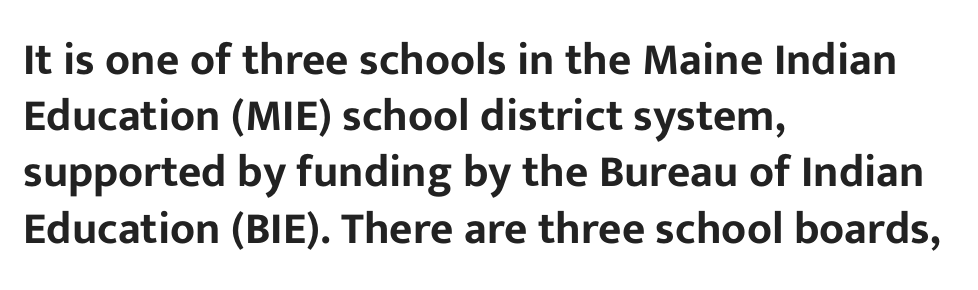
Q: Is the text italic (slanted)? A: No, it is upright.
Q: Is the typeface a serif or a sans-serif typeface? A: Sans-serif.
Q: Is the text underlined? A: No.
Q: How is the paragraph aligned? A: Left-aligned.
Q: Is the spacing between letters normal or unusually wide? A: Normal.
Q: Is the spacing between lines tight, normal or loose? A: Normal.
Q: Width (condensed, normal, or wide)? A: Normal.
Q: Stroke contrast? A: Low.
Q: x-height? A: Medium.
Q: Monospaced? A: No.
